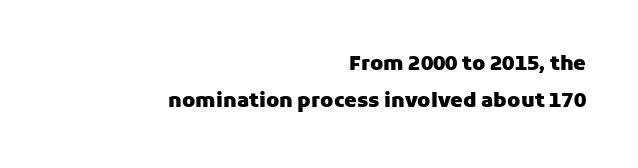
{"italic": "no", "bold": "yes", "underline": "no", "align": "right", "line_spacing_ratio": 1.87, "letter_spacing": "normal", "letter_spacing_em": 0.0, "glyph_px": 20}
